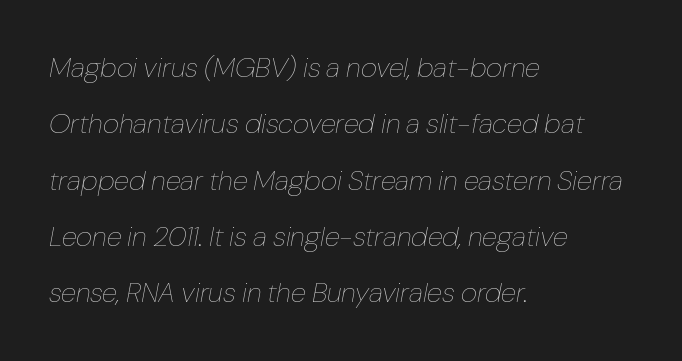
Q: Is the text bold? A: No.
Q: Is the text italic (slanted)? A: Yes, it leans right by about 10 degrees.
Q: Is the text underlined? A: No.
Q: How is the paragraph aligned? A: Left-aligned.
Q: Is the spacing between letters normal or unusually wide? A: Normal.
Q: Is the spacing between lines tight, normal or loose? A: Loose.
Q: Width (condensed, normal, or wide)? A: Normal.
Q: Stroke contrast? A: Low.
Q: x-height? A: Medium.
Q: Monospaced? A: No.
